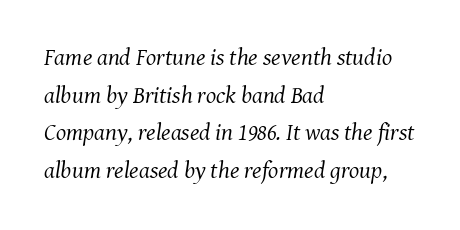
Q: Is the text bold? A: No.
Q: Is the text italic (slanted)? A: Yes, it leans right by about 8 degrees.
Q: Is the text underlined? A: No.
Q: How is the paragraph aligned? A: Left-aligned.
Q: Is the spacing between letters normal or unusually wide? A: Normal.
Q: Is the spacing between lines tight, normal or loose? A: Normal.
